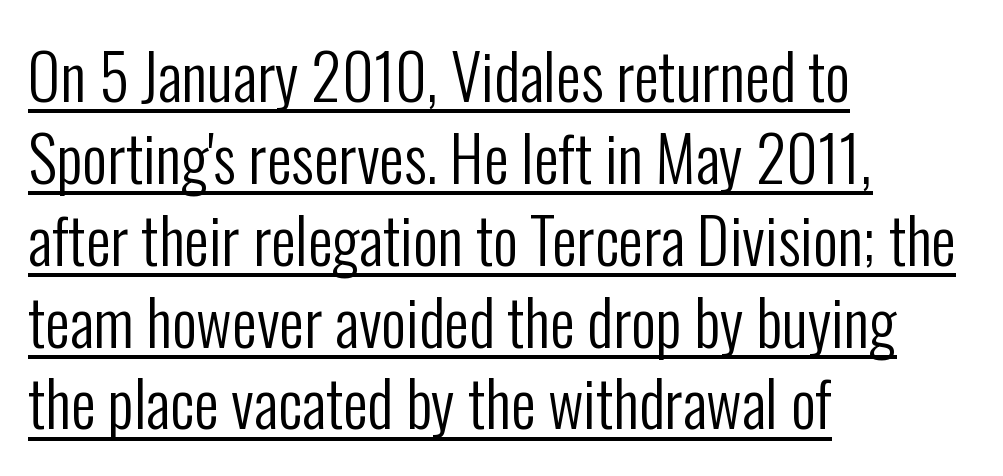
Characters remain perfectly vertical along every line. The rendering uses the underline text-decoration. You could not count columns in this text — the font is proportionally spaced. The text was rendered using a sans face with plain stroke endings. A classic flush-left, rag-right setting is used for this passage.
